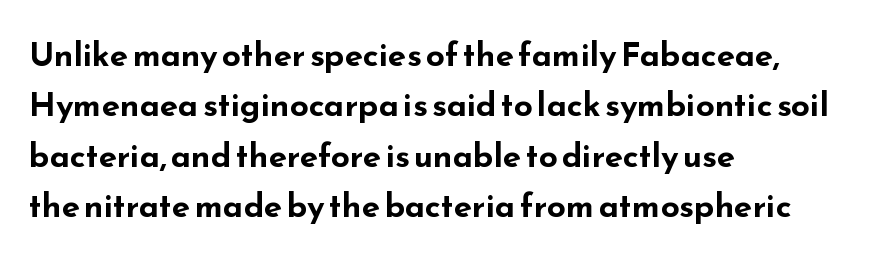
Q: Is the text bold? A: Yes.
Q: Is the text italic (slanted)? A: No, it is upright.
Q: Is the typeface a serif or a sans-serif typeface? A: Sans-serif.
Q: Is the text underlined? A: No.
Q: How is the paragraph aligned? A: Left-aligned.
Q: Is the spacing between letters normal or unusually wide? A: Normal.
Q: Is the spacing between lines tight, normal or loose? A: Normal.
Q: Width (condensed, normal, or wide)? A: Wide.
Q: Stroke contrast? A: Low.
Q: x-height? A: Small.
Q: Monospaced? A: No.
